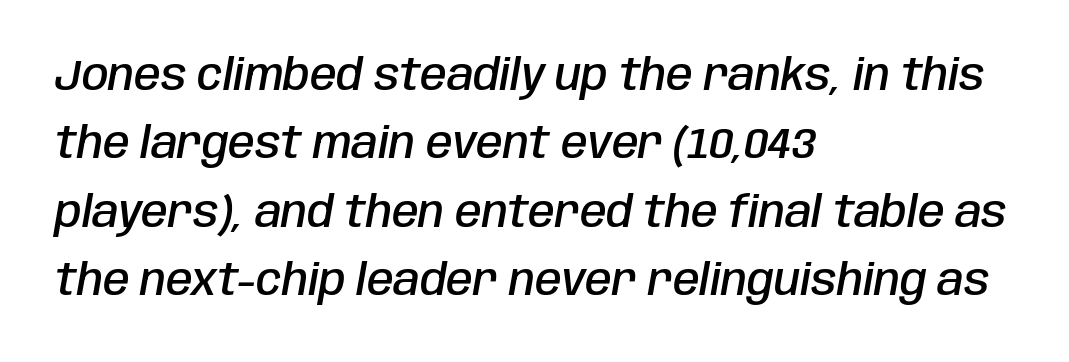
The image shows 43 px semibold, condensed type, italic (leaning right); set left-aligned, normal line spacing (1.59x), normal letter spacing, not underlined; low stroke contrast and a large x-height.
